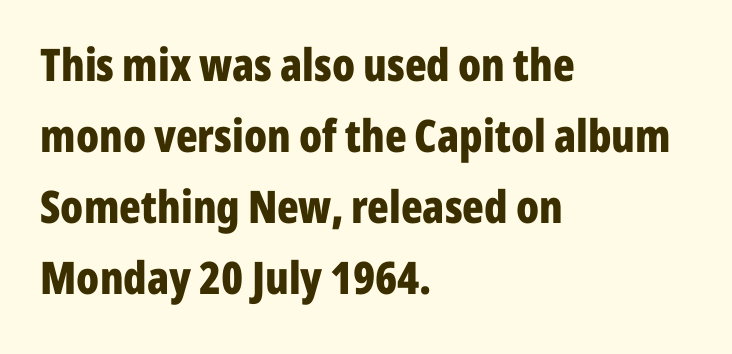
Regarding serifs, this sample does without them. The lines sit at an ordinary, default distance from one another. Is there any slant? The stems are plumb. The setting favours the left margin, as ordinary paragraphs usually do. Descender tails drop into unmarked territory. Look at the tracking — it's just the regular setting, nothing added.
